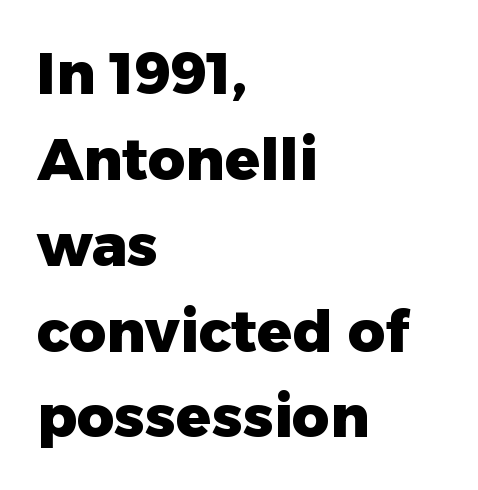
{"serif": "no", "italic": "no", "bold": "yes", "weight": "heavy", "width": "normal", "stroke_contrast": "low", "x_height": "medium", "monospaced": "no", "underline": "no", "align": "left", "line_spacing": "normal", "line_spacing_ratio": 1.48, "letter_spacing": "normal", "letter_spacing_em": 0.0, "glyph_px": 58}
